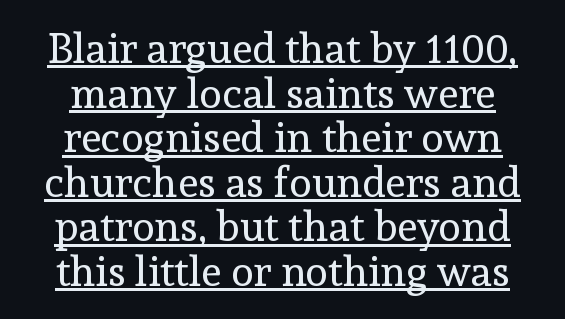
{"serif": "yes", "italic": "no", "bold": "no", "weight": "regular", "width": "normal", "x_height": "medium", "monospaced": "no", "underline": "yes", "align": "center", "line_spacing": "tight", "line_spacing_ratio": 1.06, "letter_spacing": "normal", "letter_spacing_em": 0.0, "glyph_px": 42}
